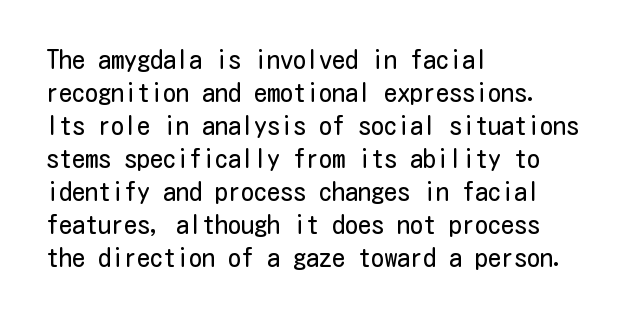
The image shows 26 px text type, upright; set left-aligned, normal line spacing (1.27x), normal letter spacing, not underlined.
